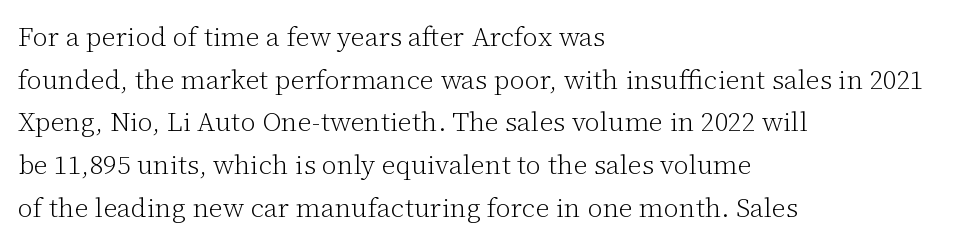
Q: Is the text bold? A: No.
Q: Is the text italic (slanted)? A: No, it is upright.
Q: Is the text underlined? A: No.
Q: How is the paragraph aligned? A: Left-aligned.
Q: Is the spacing between letters normal or unusually wide? A: Normal.
Q: Is the spacing between lines tight, normal or loose? A: Normal.
